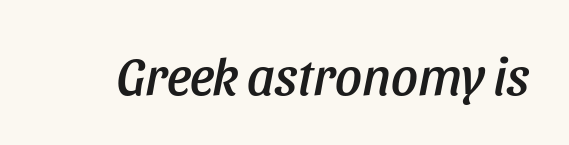
Q: Is the text italic (slanted)? A: Yes, it leans right by about 11 degrees.
Q: Is the text underlined? A: No.
Q: Is the spacing between letters normal or unusually wide? A: Normal.
Q: Width (condensed, normal, or wide)? A: Condensed.
Q: Stroke contrast? A: Low.
Q: x-height? A: Large.
Q: Monospaced? A: No.
